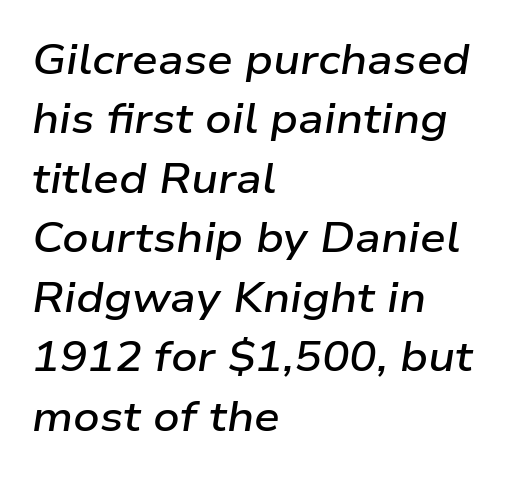
Q: Is the text bold? A: Semi-bold.
Q: Is the text italic (slanted)? A: Yes, it leans right by about 9 degrees.
Q: Is the text underlined? A: No.
Q: How is the paragraph aligned? A: Left-aligned.
Q: Is the spacing between letters normal or unusually wide? A: Normal.
Q: Is the spacing between lines tight, normal or loose? A: Normal.
Q: Width (condensed, normal, or wide)? A: Wide.
Q: Stroke contrast? A: Low.
Q: x-height? A: Medium.
Q: Monospaced? A: No.
